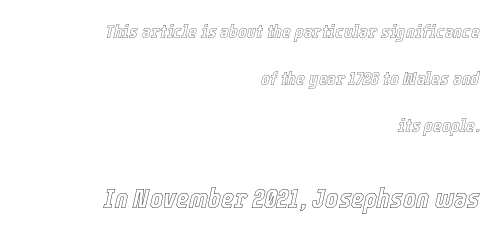
Q: Is the text italic (slanted)? A: Yes, it leans right by about 12 degrees.
Q: Is the text underlined? A: No.
Q: How is the paragraph aligned? A: Right-aligned.
Q: Is the spacing between letters normal or unusually wide? A: Normal.
Q: Is the spacing between lines tight, normal or loose? A: Loose.
Q: Which block of text is set in a larger size, the first (top) or the second (bottom)? A: The second (bottom) one.
Q: Width (condensed, normal, or wide)? A: Condensed.
Q: x-height? A: Medium.
Q: Monospaced? A: No.
